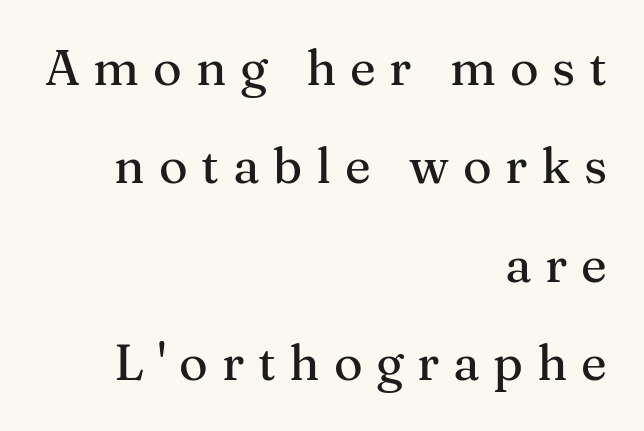
Q: Is the text italic (slanted)? A: No, it is upright.
Q: Is the typeface a serif or a sans-serif typeface? A: Serif.
Q: Is the text underlined? A: No.
Q: How is the paragraph aligned? A: Right-aligned.
Q: Is the spacing between letters normal or unusually wide? A: Unusually wide.
Q: Is the spacing between lines tight, normal or loose? A: Loose.
Q: Width (condensed, normal, or wide)? A: Normal.
Q: Stroke contrast? A: Medium.
Q: x-height? A: Medium.
Q: Monospaced? A: No.
